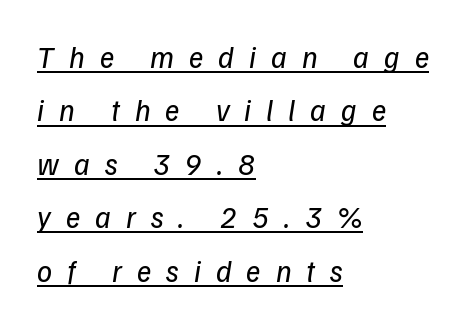
The lines in this sample share a left origin and differ only in where they stop. The typeface has the unassuming heft of standard copy or less. The passage shown has open, widely tracked lettering throughout. This rendering features underlined lettering.
